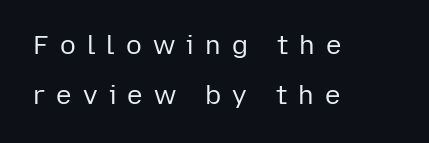
Vertical stems look standard width or narrower in stroke. A classic flush-left, rag-right setting is used for this passage. The vertical gap from one line to the next is large. Rendered with straight, roman letterforms. Here the glyphs are tracked loosely, breaking word shapes into spaced letters. Letters rest on an invisible, unmarked baseline.
